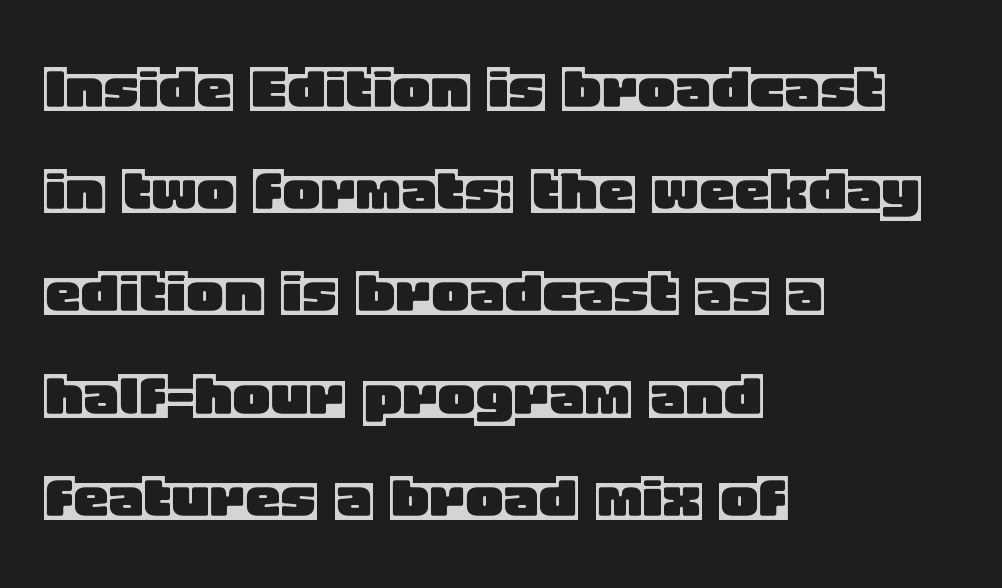
If you drew a ruler down the left edge, every line would touch it. Beneath every word, the page is bare. Notice how descenders clear the ascenders below comfortably — that's standard leading. Looks like regular typesetting: each glyph gets only the width it needs. Spacing between characters is what you'd get straight out of the box. Every character sits straight up, as roman type does.
